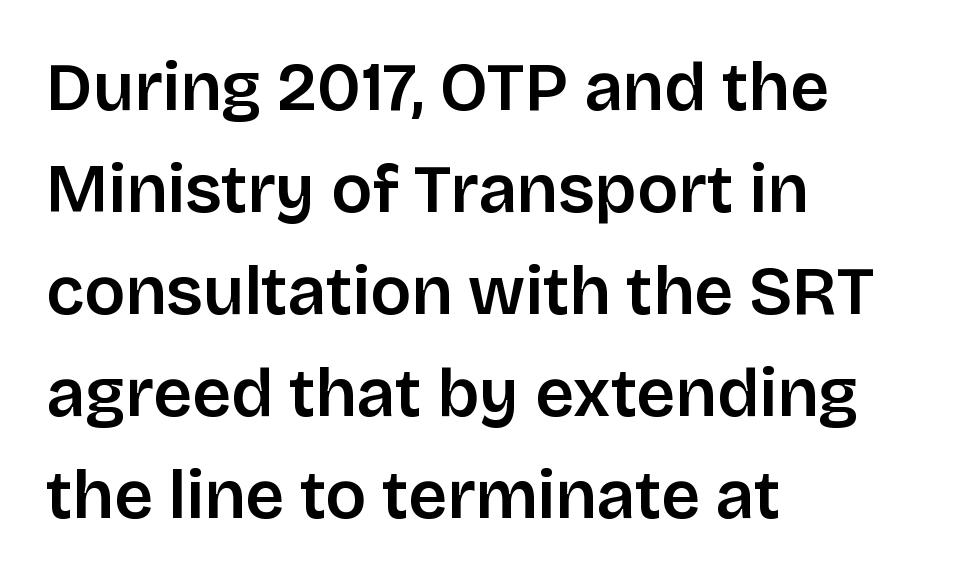
{"serif": "no", "italic": "no", "width": "normal", "stroke_contrast": "low", "x_height": "large", "monospaced": "no", "underline": "no", "align": "left", "line_spacing": "normal", "line_spacing_ratio": 1.5, "letter_spacing": "normal", "letter_spacing_em": 0.0, "glyph_px": 68}
